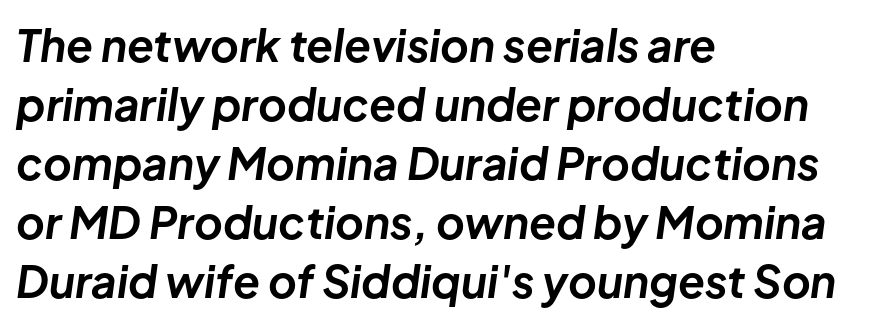
{"italic": "yes", "lean": "right", "slant_degrees": 8, "bold": "yes", "weight": "bold", "width": "normal", "stroke_contrast": "low", "x_height": "medium", "monospaced": "no", "underline": "no", "align": "left", "line_spacing": "normal", "line_spacing_ratio": 1.34, "letter_spacing": "normal", "letter_spacing_em": 0.0, "glyph_px": 44}
